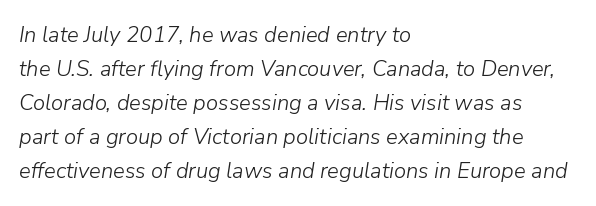
No letter is thick-stroked: the sample isn't bold. The paragraph shown leans on its left margin. Default kerning and tracking; the words read as compact shapes. The space beneath each line is pristine and unruled. How would I describe the line gaps? Plain and ordinary.
